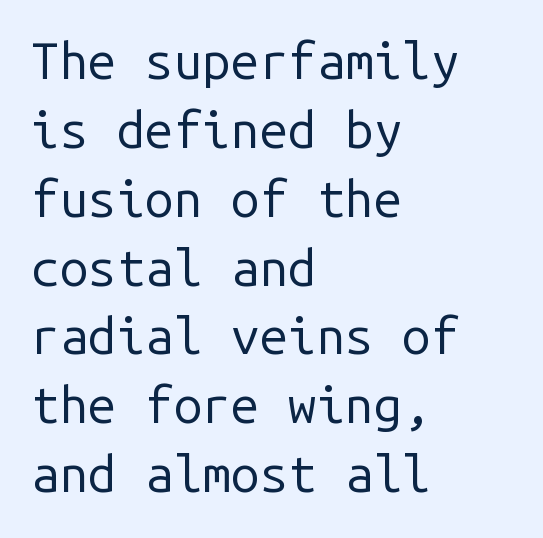
The face used here is monospaced, like something from a code editor. Vertical stems look standard width or narrower in stroke. The vertical gap from one line to the next is medium. Has an underline been added? It has not.
